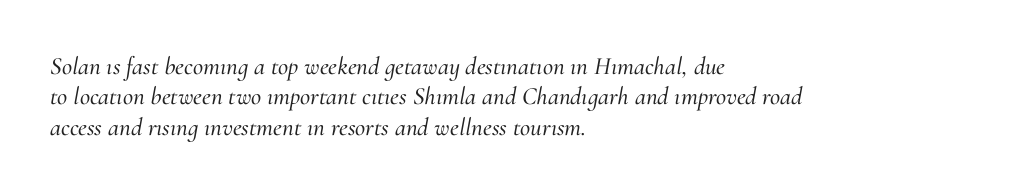
The image shows 25 px text type, italic (leaning right); set left-aligned, line spacing 1.22x, normal letter spacing, not underlined.
